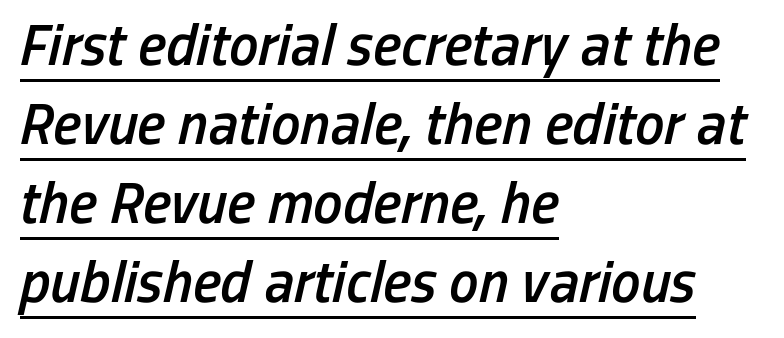
{"italic": "yes", "lean": "right", "slant_degrees": 13, "bold": "semi", "weight": "semibold", "width": "condensed", "stroke_contrast": "low", "x_height": "medium", "monospaced": "no", "underline": "yes", "align": "left", "line_spacing": "normal", "line_spacing_ratio": 1.34, "letter_spacing": "normal", "letter_spacing_em": 0.0, "glyph_px": 59}
